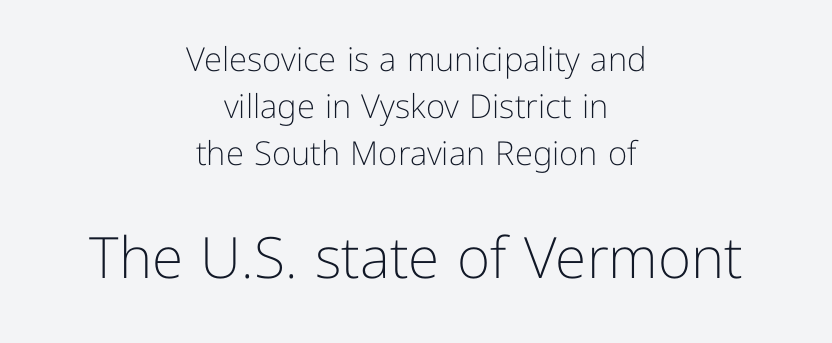
Is there much room between lines? A standard amount, neither cramped nor airy. Nothing unusual about the tracking: characters are spaced as the font intends. What kind of face is this? One without serifs — a sans. The axis of the letterforms is exactly vertical. A typesetter would call this proportional, since set widths differ per character. The text block is weighted toward neither margin, spreading evenly from the middle.
